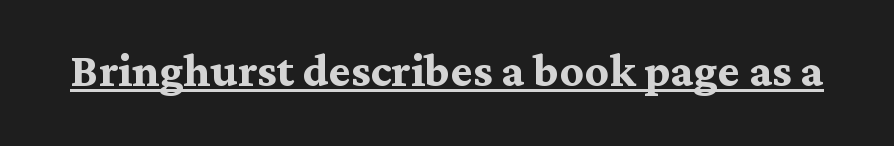
{"serif": "yes", "italic": "no", "bold": "yes", "weight": "semibold", "width": "normal", "stroke_contrast": "medium", "x_height": "medium", "monospaced": "no", "underline": "yes", "letter_spacing": "normal", "letter_spacing_em": 0.0, "glyph_px": 59}
